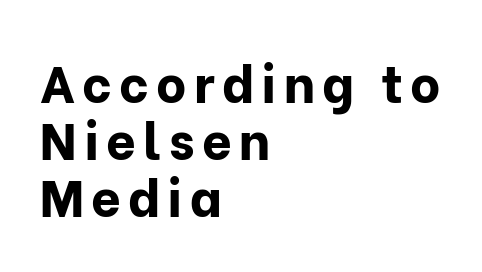
{"serif": "no", "italic": "no", "bold": "yes", "weight": "bold", "width": "normal", "stroke_contrast": "low", "x_height": "medium", "monospaced": "no", "underline": "no", "align": "left", "line_spacing": "tight", "line_spacing_ratio": 1.1, "glyph_px": 52}
